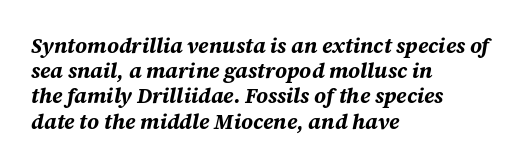
Q: Is the text bold? A: Yes.
Q: Is the text italic (slanted)? A: Yes, it leans right by about 12 degrees.
Q: Is the text underlined? A: No.
Q: How is the paragraph aligned? A: Left-aligned.
Q: Is the spacing between letters normal or unusually wide? A: Normal.
